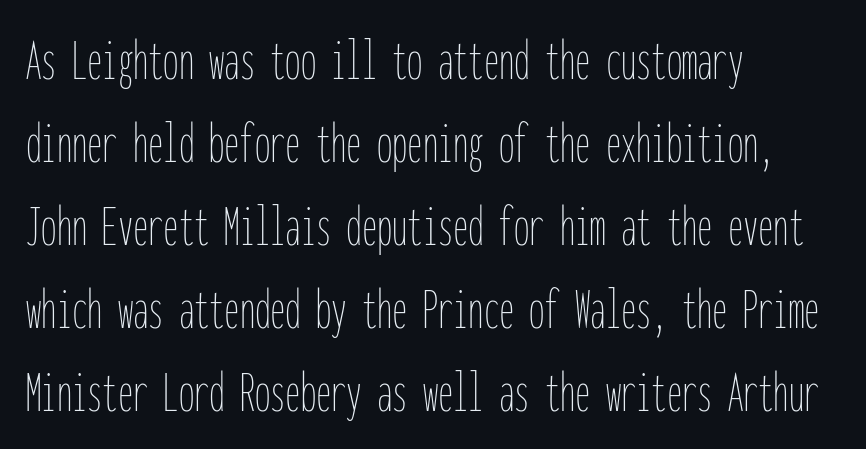
{"italic": "no", "bold": "no", "weight": "thin", "width": "condensed", "stroke_contrast": "low", "x_height": "medium", "monospaced": "yes", "underline": "no", "align": "left", "line_spacing": "normal", "line_spacing_ratio": 1.36, "letter_spacing": "normal", "letter_spacing_em": 0.0, "glyph_px": 61}
